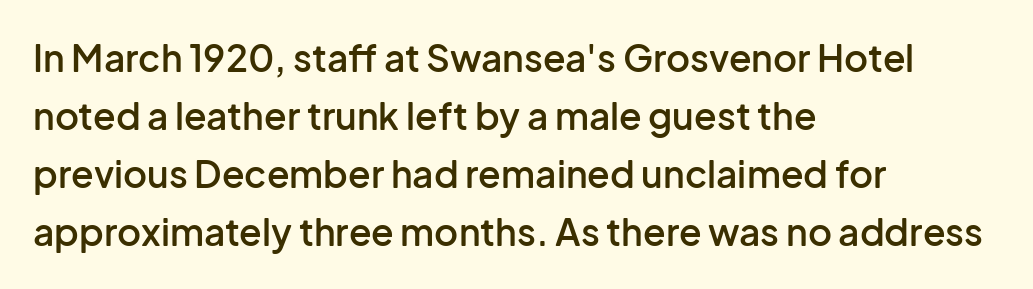
{"serif": "no", "italic": "no", "bold": "semi", "weight": "semibold", "width": "normal", "stroke_contrast": "low", "x_height": "medium", "monospaced": "no", "underline": "no", "align": "left", "line_spacing": "normal", "line_spacing_ratio": 1.57, "letter_spacing": "normal", "letter_spacing_em": 0.0, "glyph_px": 37}
